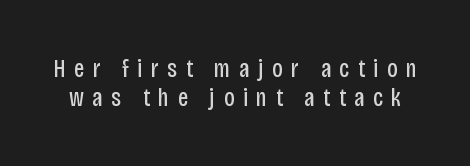
{"italic": "no", "bold": "no", "underline": "no", "line_spacing": "tight", "line_spacing_ratio": 1.11, "letter_spacing": "wide", "letter_spacing_em": 0.33, "glyph_px": 26}
